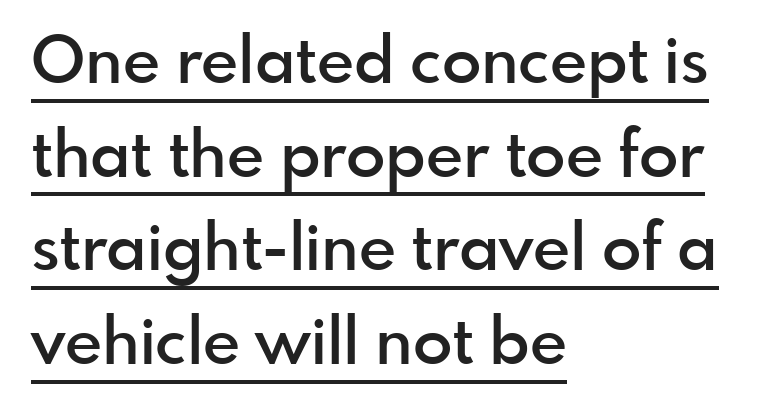
The image shows 65 px semibold sans-serif type, upright; set left-aligned, normal line spacing (1.44x), normal letter spacing, underlined; a small x-height.
